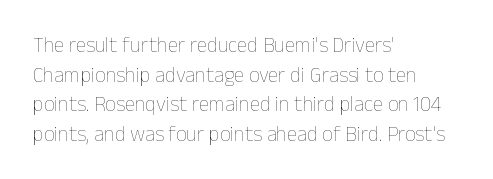
Quick note: underline off. Do the letters lean? They stand straight. The text block is weighted toward the left margin, trailing off unevenly rightward. This rendering leaves character spacing at its baseline value. Vertical spacing — default.
